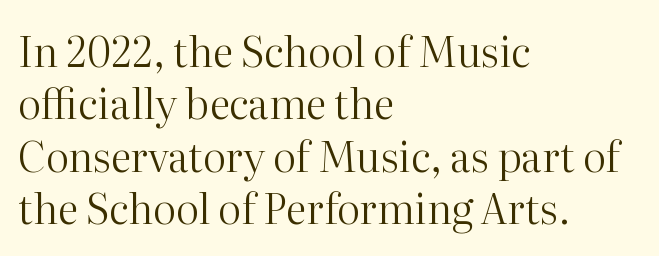
Only glyphs here, with clear space below each row. Regarding leading, the lines here are spaced in the standard way. Heft: none added — not bold. Nobody touched the tracking dial on this one. The paragraph shown leans on its left margin.
